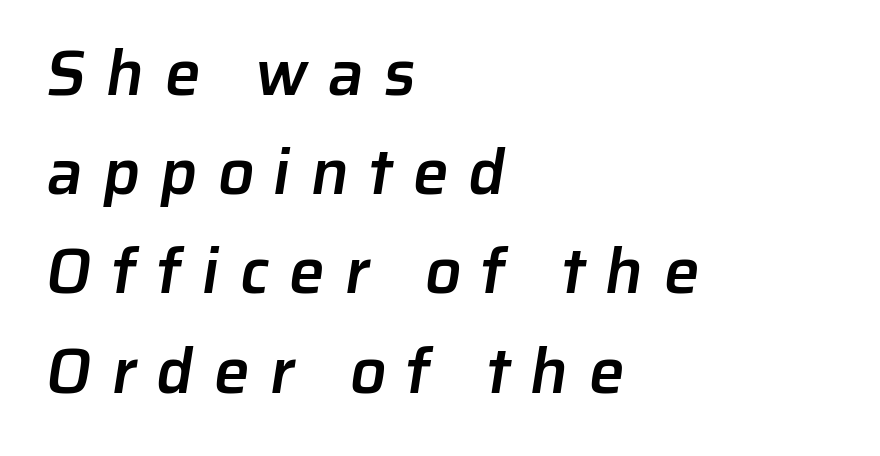
Q: Is the text bold? A: Semi-bold.
Q: Is the typeface a serif or a sans-serif typeface? A: Sans-serif.
Q: Is the text underlined? A: No.
Q: How is the paragraph aligned? A: Left-aligned.
Q: Is the spacing between letters normal or unusually wide? A: Unusually wide.
Q: Is the spacing between lines tight, normal or loose? A: Normal.
Q: Width (condensed, normal, or wide)? A: Normal.
Q: Stroke contrast? A: Low.
Q: x-height? A: Medium.
Q: Monospaced? A: No.
